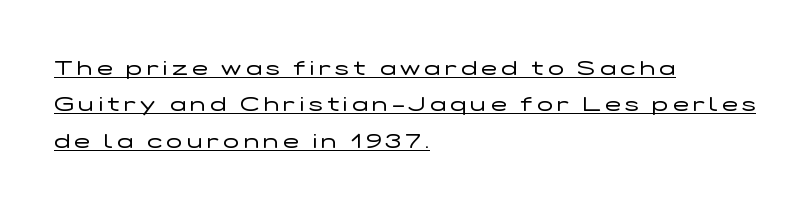
What decoration does the sample have? An underline. Short and long lines alike share a common starting point at left. There is plenty of visible air inserted between adjacent glyphs. The letters stand upright; this is a roman face. Heaviness? Minimal to ordinary, like unemphasized prose.
